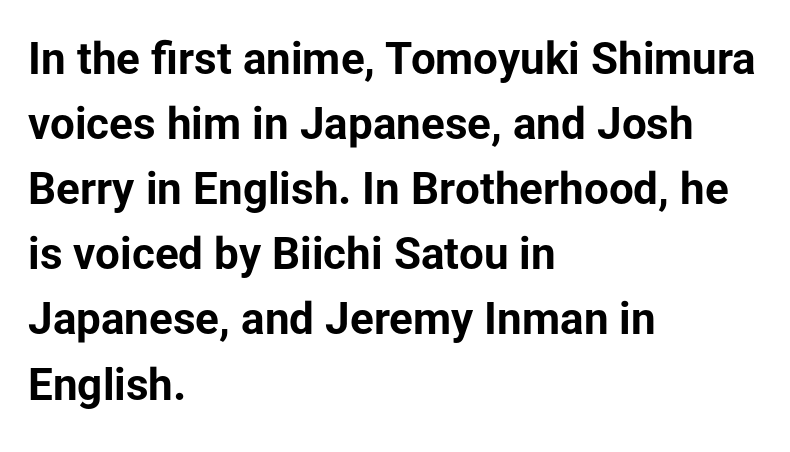
Does the leading feel generous? No, just average. The text was rendered using a sans face with plain stroke endings. This sample uses an upright cut, with every glyph sitting square on the baseline. Proportional: the letters do not fall into vertical columns.
